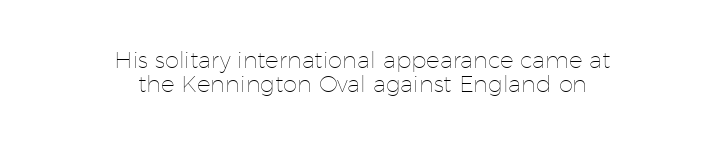
Observe the ordinary spacing: letters are neighbours, not strangers. Vertical strokes here are truly vertical. Decoration check: the copy has no underline. The whitespace from short lines is split evenly between both sides. How would I describe the line gaps? Narrow and economical. Weight: regular or lighter.
